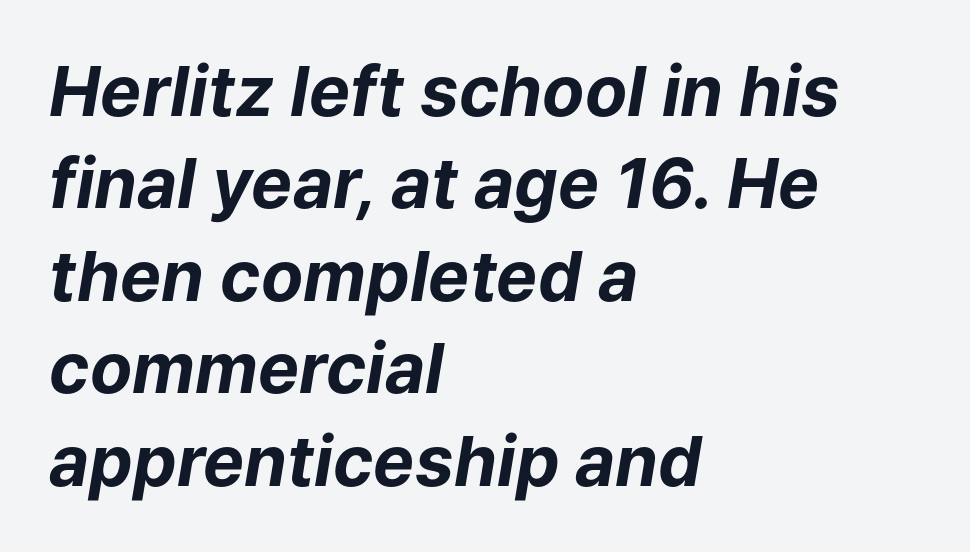
The image shows 69 px bold type, italic (leaning right); set left-aligned, normal line spacing (1.34x), normal letter spacing, not underlined; low stroke contrast and a medium x-height.
